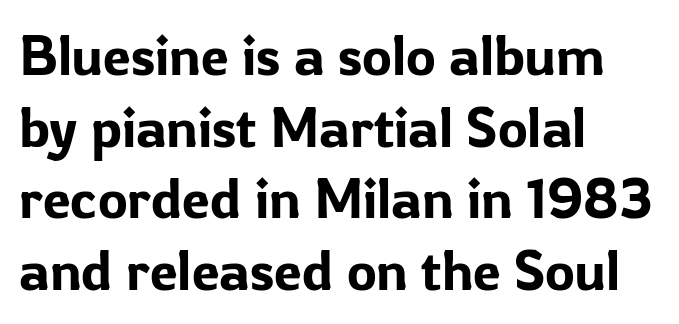
Is this a fixed-width face? No — the glyphs have proportional, varying widths. The horizontal fit of the characters is conventional and even. The lettering holds an erect, upright posture throughout. One-word summary of the alignment: left.
